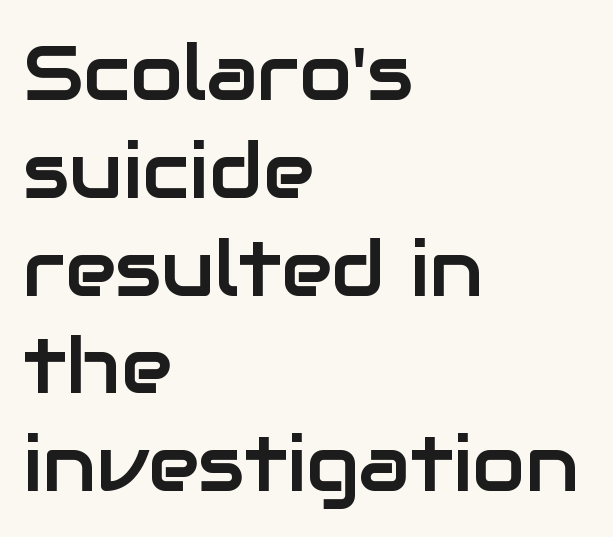
{"serif": "no", "italic": "no", "width": "normal", "stroke_contrast": "low", "x_height": "medium", "monospaced": "no", "underline": "no", "align": "left", "line_spacing": "normal", "line_spacing_ratio": 1.27, "letter_spacing": "normal", "letter_spacing_em": 0.0, "glyph_px": 77}
